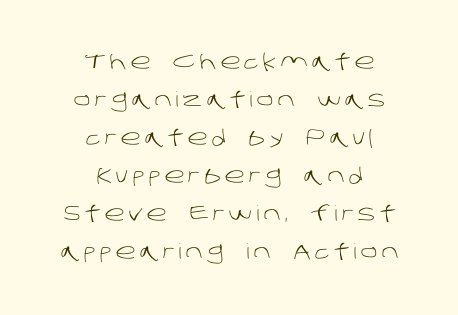
The image shows 21 px text type; set centered, line spacing 1.81x, not underlined.
